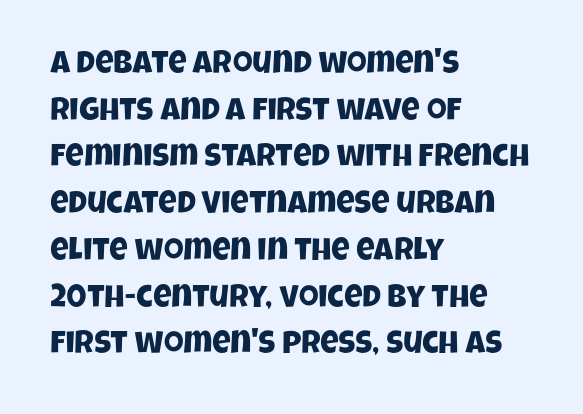
The image shows 32 px condensed sans-serif type; set left-aligned, normal line spacing (1.46x), normal letter spacing, not underlined; low stroke contrast and a large x-height.
